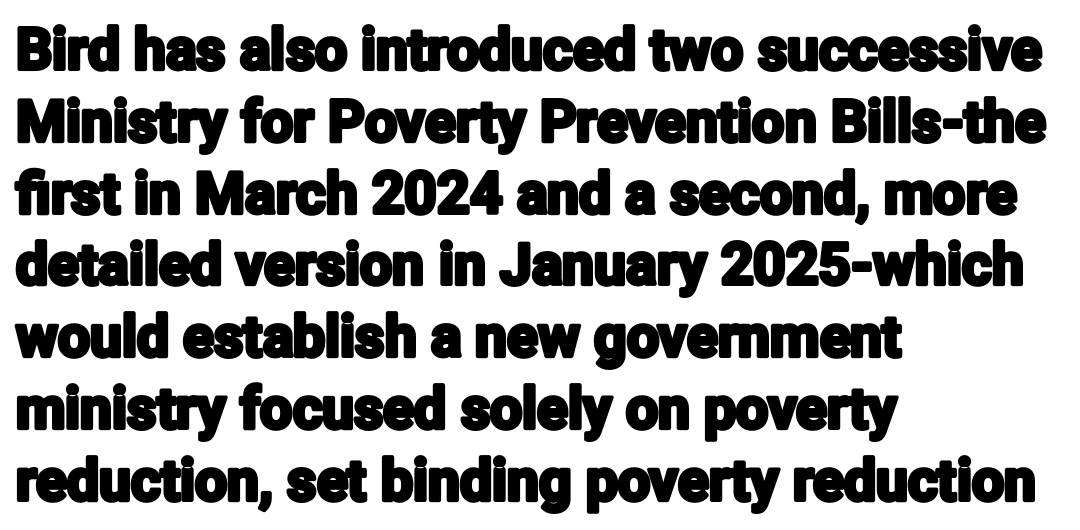
The image shows 57 px condensed sans-serif type, upright; set left-aligned, normal line spacing (1.26x), normal letter spacing, not underlined; low stroke contrast and a medium x-height.
